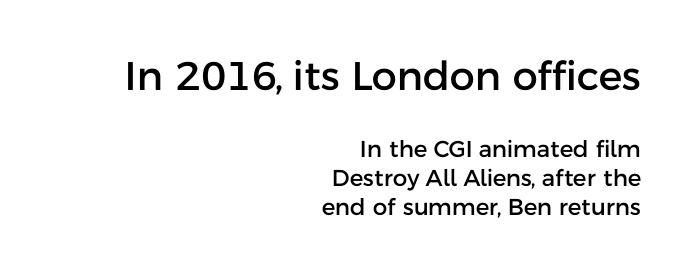
Q: Is the text italic (slanted)? A: No, it is upright.
Q: Is the typeface a serif or a sans-serif typeface? A: Sans-serif.
Q: Is the text underlined? A: No.
Q: How is the paragraph aligned? A: Right-aligned.
Q: Is the spacing between letters normal or unusually wide? A: Normal.
Q: Is the spacing between lines tight, normal or loose? A: Normal.
Q: Which block of text is set in a larger size, the first (top) or the second (bottom)? A: The first (top) one.
Q: Width (condensed, normal, or wide)? A: Normal.
Q: Stroke contrast? A: Low.
Q: x-height? A: Medium.
Q: Monospaced? A: No.
